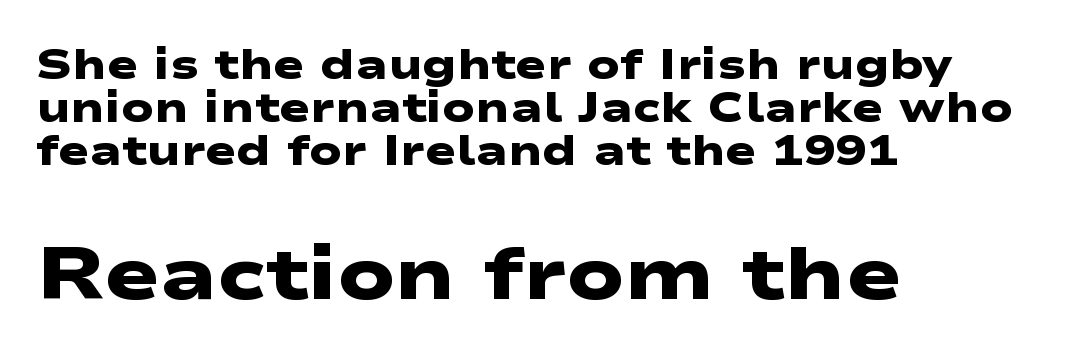
The image shows 74 px heavy, wide sans-serif type; set left-aligned, tight line spacing (1.02x), normal letter spacing, not underlined; the second (bottom) block is 1.76x larger; low stroke contrast and a medium x-height.
